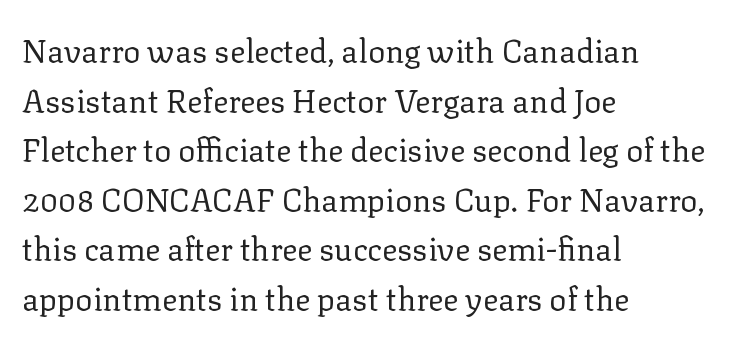
The passage shown is typed in a proportional face where columns would drift. Each word holds together tightly as a unit, with standard inter-letter gaps. Vertical strokes here are truly vertical. Line starts are locked; line ends wander.
